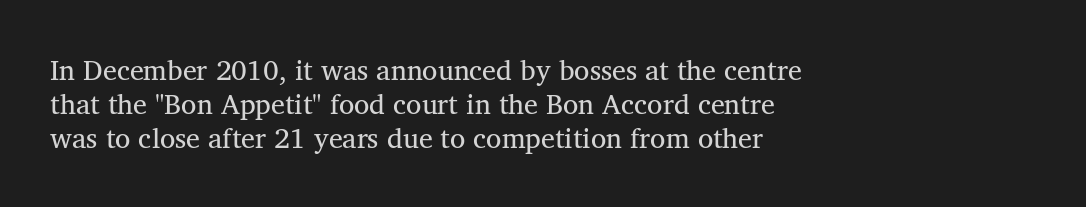
In terms of letterspacing, this is plain default setting. It's the straight-up-and-down kind of type. The passage shown is typeset with a serif family. Check under the words: just untouched page. Layout note: lines flush left. Each letter keeps its own natural width here, so spacing adapts to shape.
